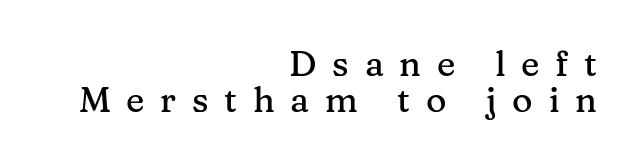
The image shows 35 px serif type, upright; set right-aligned, tight line spacing (1.04x), unusually wide letter spacing (+0.45 em), not underlined; medium stroke contrast and a medium x-height.
